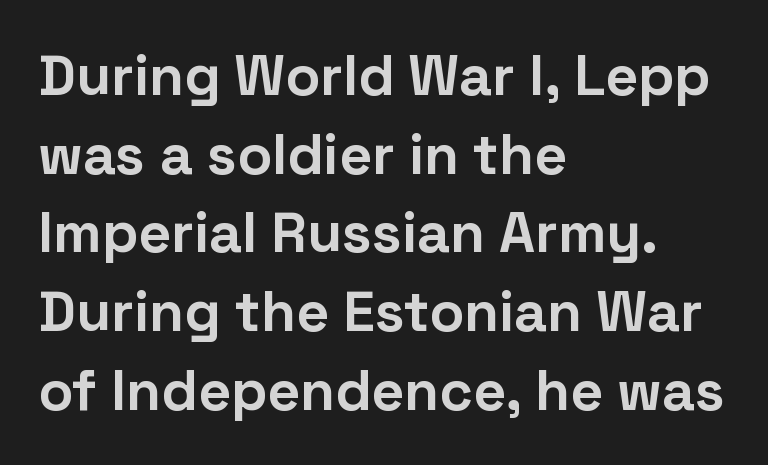
{"serif": "no", "italic": "no", "bold": "yes", "weight": "bold", "width": "normal", "stroke_contrast": "low", "x_height": "medium", "monospaced": "no", "underline": "no", "align": "left", "line_spacing": "normal", "line_spacing_ratio": 1.38, "letter_spacing": "normal", "letter_spacing_em": 0.0, "glyph_px": 57}
